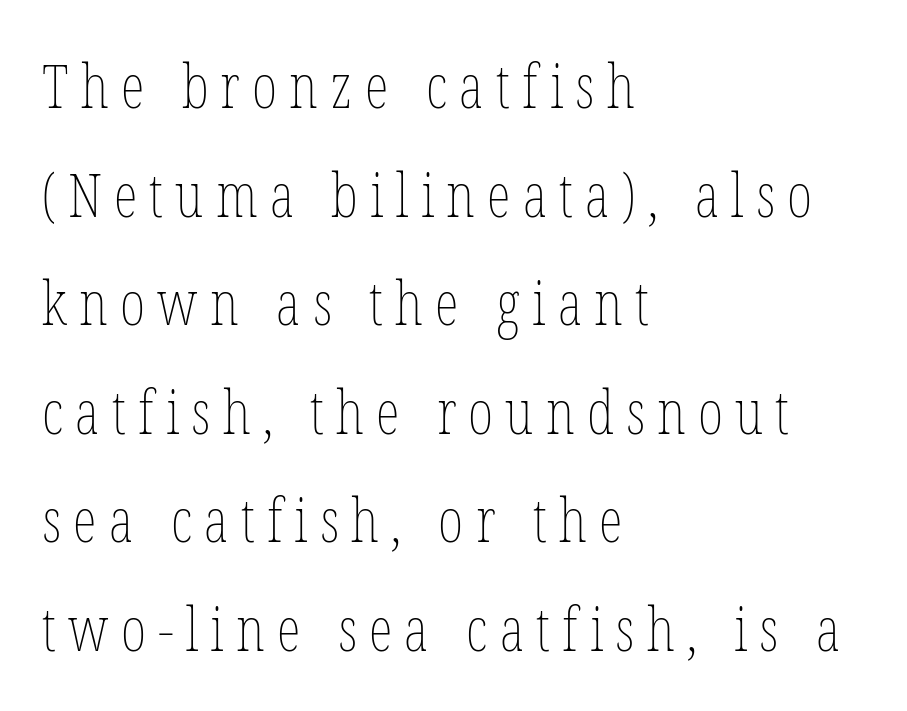
Q: Is the text bold? A: No.
Q: Is the text italic (slanted)? A: No, it is upright.
Q: Is the text underlined? A: No.
Q: How is the paragraph aligned? A: Left-aligned.
Q: Is the spacing between letters normal or unusually wide? A: Unusually wide.
Q: Width (condensed, normal, or wide)? A: Condensed.
Q: Stroke contrast? A: Low.
Q: x-height? A: Medium.
Q: Monospaced? A: No.
